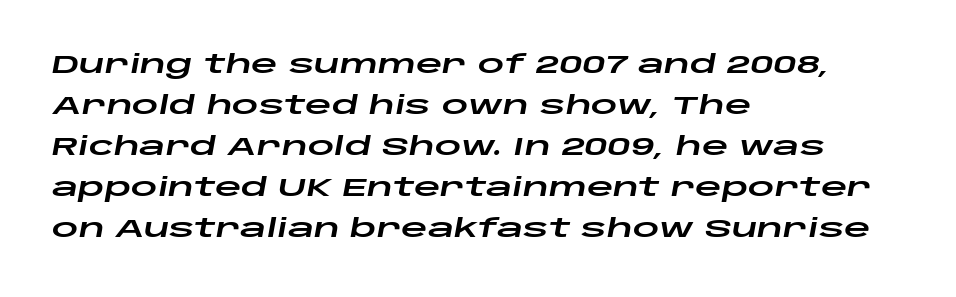
{"italic": "yes", "lean": "right", "slant_degrees": 10, "underline": "no", "align": "left", "line_spacing": "normal", "line_spacing_ratio": 1.58, "letter_spacing": "normal", "letter_spacing_em": 0.0, "glyph_px": 26}
